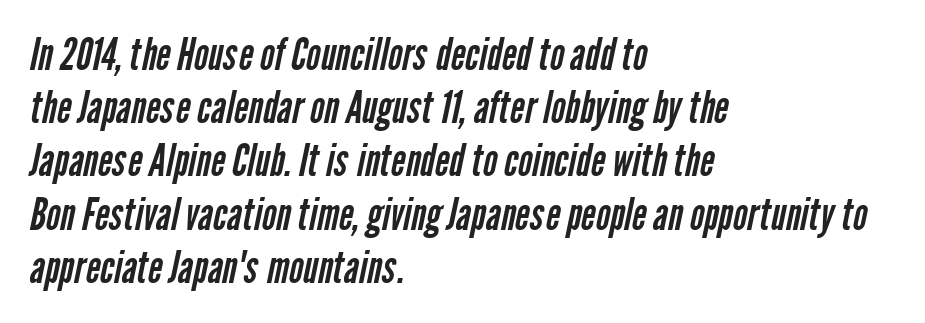
{"serif": "no", "bold": "no", "weight": "regular", "width": "condensed", "stroke_contrast": "low", "x_height": "medium", "monospaced": "no", "underline": "no", "align": "left", "line_spacing_ratio": 1.21, "letter_spacing": "normal", "letter_spacing_em": 0.0, "glyph_px": 44}
